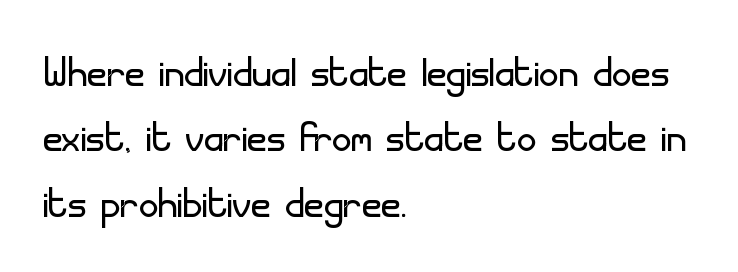
The image shows 54 px light sans-serif type, upright; set left-aligned, line spacing 1.21x, normal letter spacing, not underlined; low stroke contrast and a small x-height.
